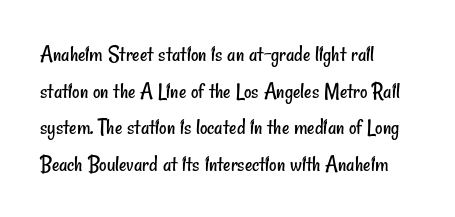
The image shows 23 px text type; set left-aligned, normal line spacing (1.59x), normal letter spacing, not underlined.
